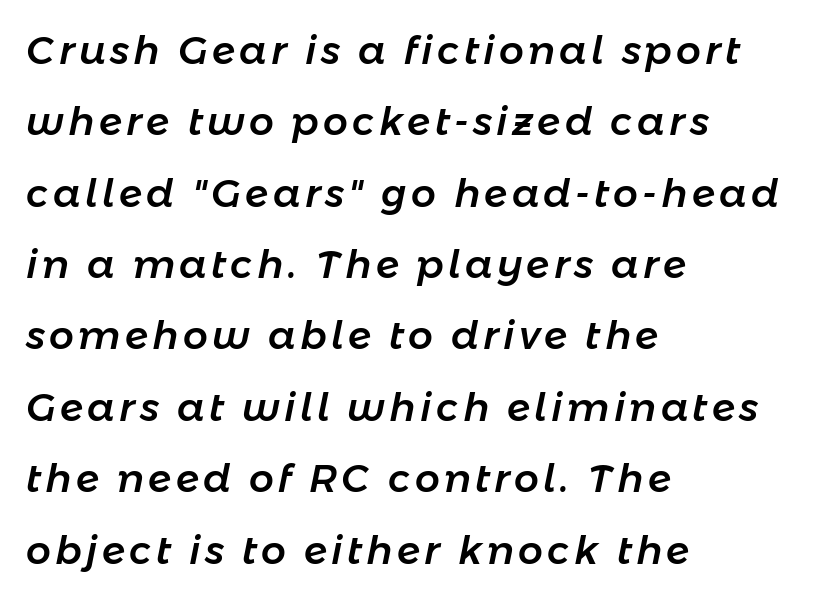
{"italic": "yes", "lean": "right", "slant_degrees": 11, "width": "normal", "stroke_contrast": "low", "x_height": "medium", "monospaced": "no", "underline": "no", "align": "left", "line_spacing_ratio": 1.83, "glyph_px": 39}
